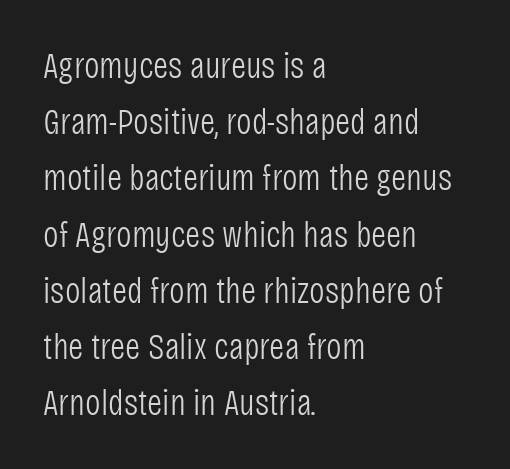
Q: Is the text bold? A: No.
Q: Is the text italic (slanted)? A: No, it is upright.
Q: Is the typeface a serif or a sans-serif typeface? A: Sans-serif.
Q: Is the text underlined? A: No.
Q: How is the paragraph aligned? A: Left-aligned.
Q: Is the spacing between letters normal or unusually wide? A: Normal.
Q: Is the spacing between lines tight, normal or loose? A: Normal.
Q: Width (condensed, normal, or wide)? A: Condensed.
Q: Stroke contrast? A: Low.
Q: x-height? A: Large.
Q: Monospaced? A: No.
